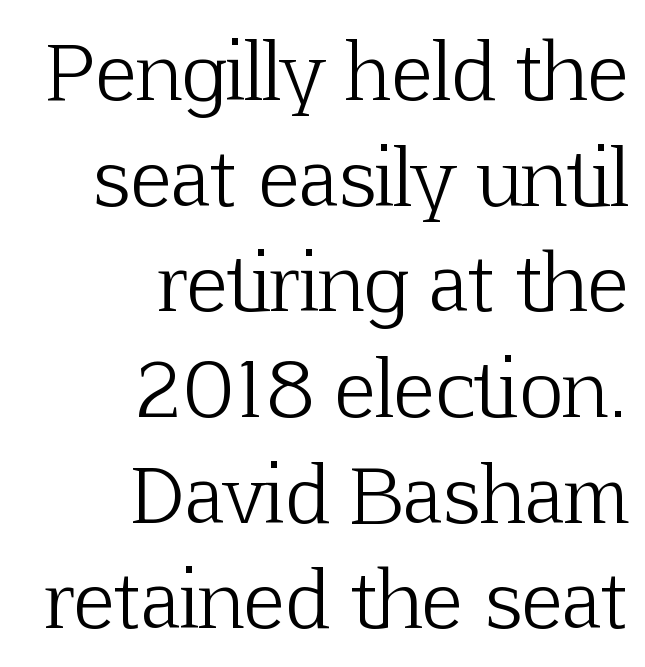
{"serif": "yes", "italic": "no", "bold": "no", "weight": "light", "width": "normal", "stroke_contrast": "low", "x_height": "medium", "monospaced": "no", "underline": "no", "align": "right", "line_spacing": "normal", "line_spacing_ratio": 1.39, "letter_spacing": "normal", "letter_spacing_em": 0.0, "glyph_px": 76}
